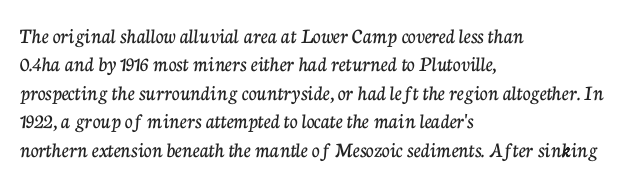
Q: Is the text italic (slanted)? A: Yes.
Q: Is the text underlined? A: No.
Q: How is the paragraph aligned? A: Left-aligned.
Q: Is the spacing between letters normal or unusually wide? A: Normal.
Q: Is the spacing between lines tight, normal or loose? A: Normal.
